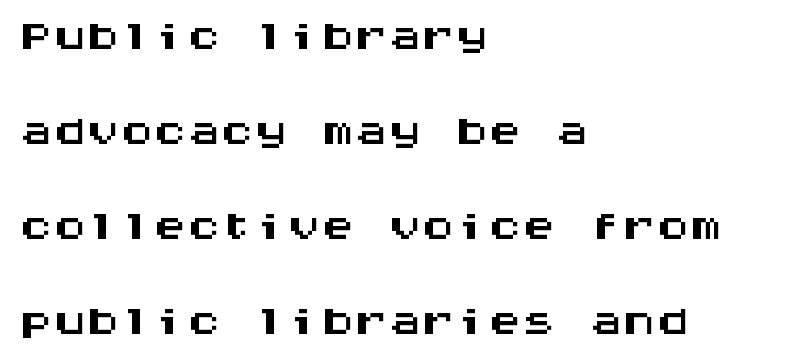
Q: Is the text italic (slanted)? A: No, it is upright.
Q: Is the typeface a serif or a sans-serif typeface? A: Sans-serif.
Q: Is the text underlined? A: No.
Q: How is the paragraph aligned? A: Left-aligned.
Q: Is the spacing between letters normal or unusually wide? A: Normal.
Q: Is the spacing between lines tight, normal or loose? A: Normal.
Q: Width (condensed, normal, or wide)? A: Wide.
Q: Stroke contrast? A: Medium.
Q: x-height? A: Large.
Q: Monospaced? A: Yes.
